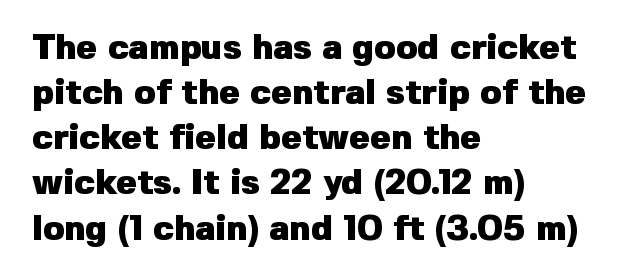
{"serif": "no", "italic": "no", "bold": "yes", "weight": "heavy", "width": "normal", "stroke_contrast": "low", "x_height": "medium", "monospaced": "no", "underline": "no", "align": "left", "line_spacing": "normal", "line_spacing_ratio": 1.29, "letter_spacing": "normal", "letter_spacing_em": 0.0, "glyph_px": 35}
